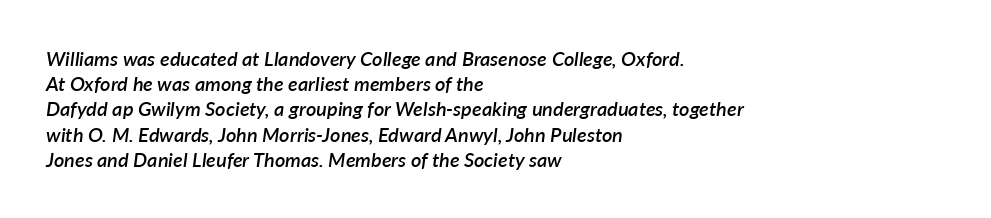
The image shows 20 px text type, italic (leaning right); set left-aligned, normal line spacing (1.26x), normal letter spacing, not underlined.
